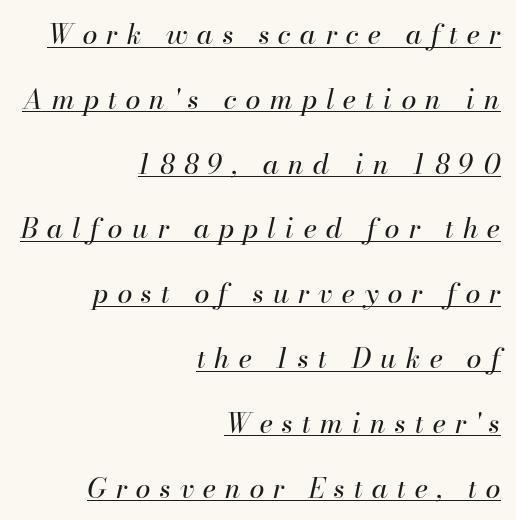
{"italic": "yes", "lean": "right", "slant_degrees": 13, "bold": "no", "underline": "yes", "align": "right", "line_spacing": "loose", "line_spacing_ratio": 2.4, "letter_spacing": "wide", "letter_spacing_em": 0.34, "glyph_px": 27}
